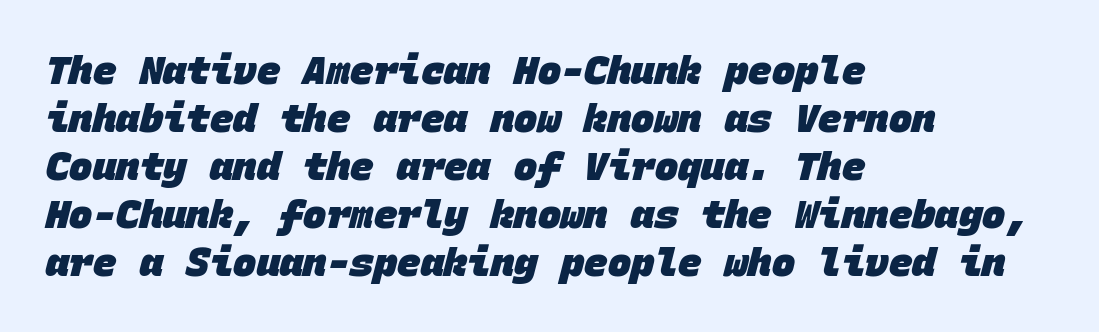
A dark, heavy texture on the line: the type is bold. The ragged edge is on the right, which tells us the setting is flush left. Think of a typewriter: that constant character pitch is what you see here. Lines of text with bare space underneath.
